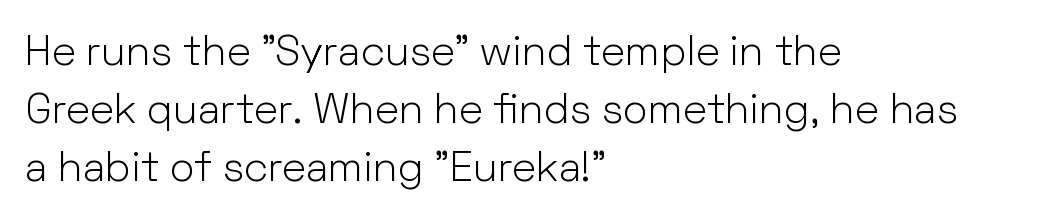
Q: Is the text bold? A: No.
Q: Is the text italic (slanted)? A: No, it is upright.
Q: Is the typeface a serif or a sans-serif typeface? A: Sans-serif.
Q: Is the text underlined? A: No.
Q: How is the paragraph aligned? A: Left-aligned.
Q: Is the spacing between letters normal or unusually wide? A: Normal.
Q: Is the spacing between lines tight, normal or loose? A: Normal.
Q: Width (condensed, normal, or wide)? A: Normal.
Q: Stroke contrast? A: Low.
Q: x-height? A: Medium.
Q: Monospaced? A: No.
